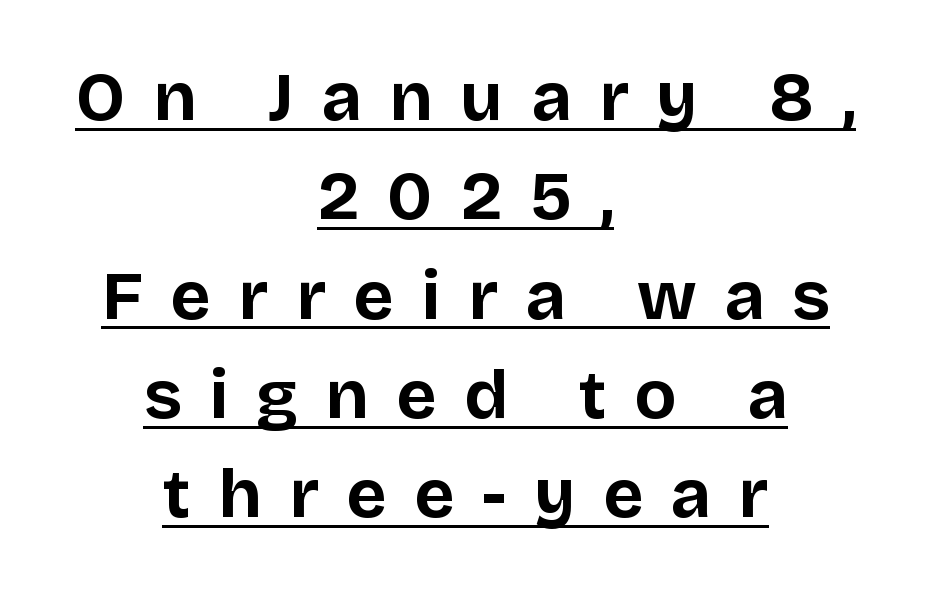
{"serif": "no", "italic": "no", "bold": "yes", "weight": "bold", "width": "normal", "stroke_contrast": "low", "x_height": "large", "monospaced": "no", "underline": "yes", "align": "center", "line_spacing": "normal", "line_spacing_ratio": 1.44, "letter_spacing": "wide", "letter_spacing_em": 0.4, "glyph_px": 69}
